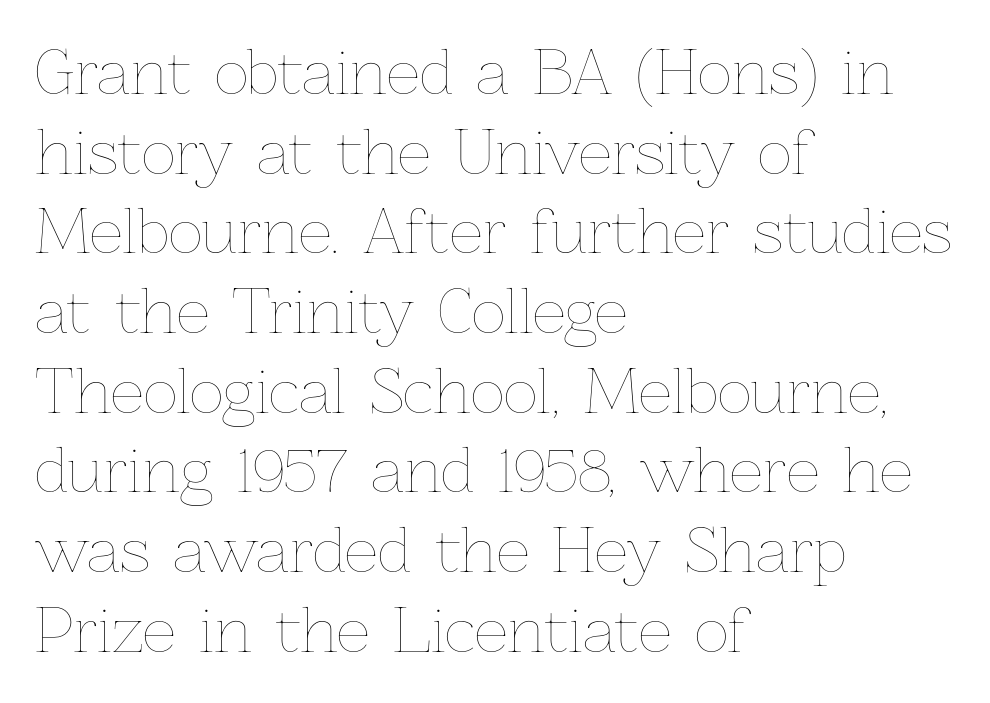
Is the block centered? No — it sits flush against the left margin. Ordinary non-slanted type is in use. The strokes carry an ordinary text weight at most. The space directly below the letters is spotless. The gaps between neighbouring characters are ordinary and unremarkable. The vertical gap from one line to the next is medium.
